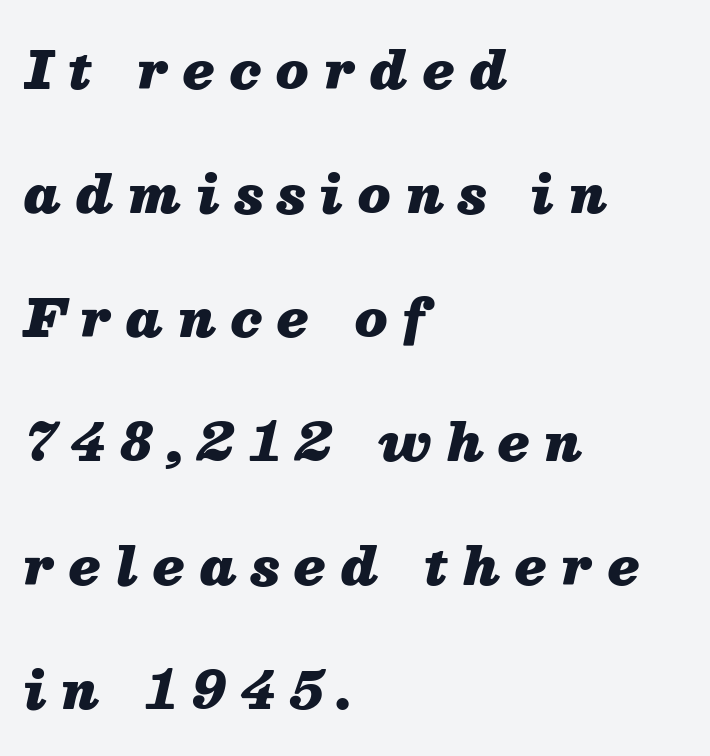
{"italic": "yes", "lean": "right", "slant_degrees": 13, "bold": "yes", "weight": "heavy", "width": "normal", "stroke_contrast": "medium", "x_height": "medium", "monospaced": "no", "underline": "no", "align": "left", "line_spacing": "loose", "line_spacing_ratio": 2.43, "letter_spacing": "wide", "letter_spacing_em": 0.3, "glyph_px": 51}
